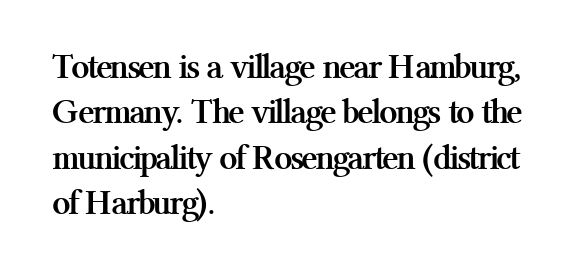
Q: Is the text bold? A: Yes.
Q: Is the text italic (slanted)? A: No, it is upright.
Q: Is the typeface a serif or a sans-serif typeface? A: Serif.
Q: Is the text underlined? A: No.
Q: How is the paragraph aligned? A: Left-aligned.
Q: Is the spacing between letters normal or unusually wide? A: Normal.
Q: Is the spacing between lines tight, normal or loose? A: Normal.
Q: Width (condensed, normal, or wide)? A: Normal.
Q: Stroke contrast? A: Medium.
Q: x-height? A: Medium.
Q: Monospaced? A: No.
